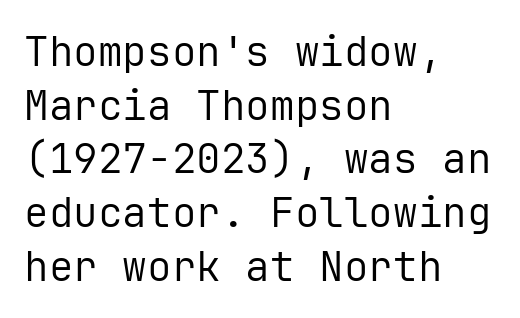
The image shows 41 px regular-weight sans-serif type, upright, monospaced; set left-aligned, normal line spacing (1.31x), normal letter spacing, not underlined; low stroke contrast and a medium x-height.
